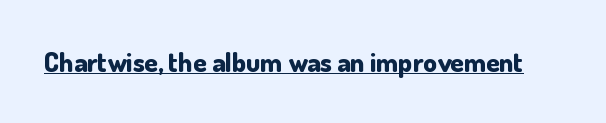
{"italic": "no", "bold": "yes", "underline": "yes", "letter_spacing": "normal", "letter_spacing_em": 0.0, "glyph_px": 27}
